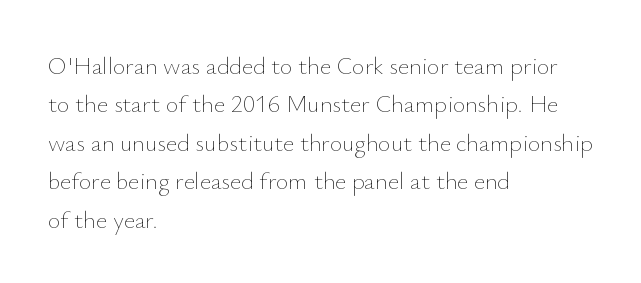
Plain, unruled lines of type. No heavy texture on the line: the type isn't bold. Look at the tracking — it's just the regular setting, nothing added. The axis of the letterforms is exactly vertical. The rows are spaced the way most documents space them.
